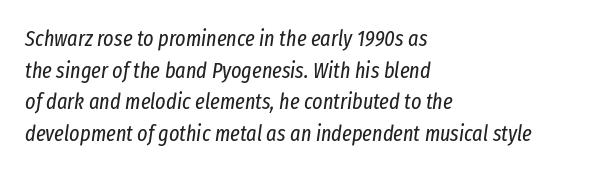
Honestly, there is no underline to notice here at all. In terms of leading, this rendering sits right in the middle. Observe the ordinary spacing: letters are neighbours, not strangers. Each line starts at the same left margin while the right side varies. Quick note: italic. No extra ink here — the face is not bold.
